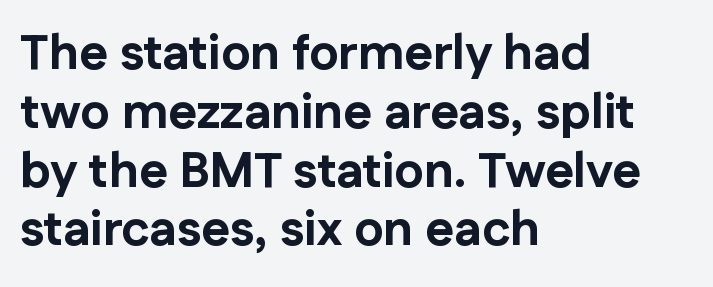
The image shows 49 px bold sans-serif type, upright; set left-aligned, line spacing 1.2x, normal letter spacing, not underlined; low stroke contrast and a medium x-height.
